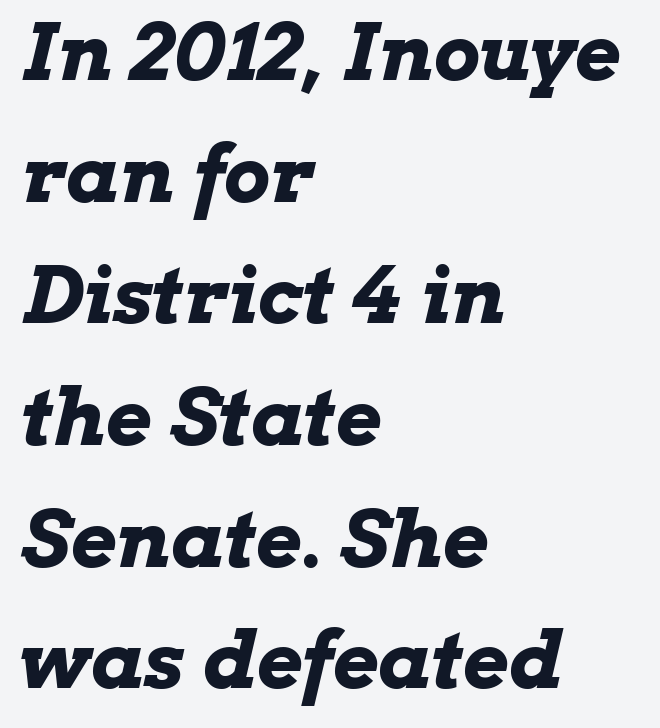
Spacing between characters is what you'd get straight out of the box. The glyphs look as if they've been sheared to an angle. These lines stack with their left ends in a neat column. Baseline-to-baseline distance is the conventional proportion of letter height. You'd pick this weight for a headline — it's a proper bold.
